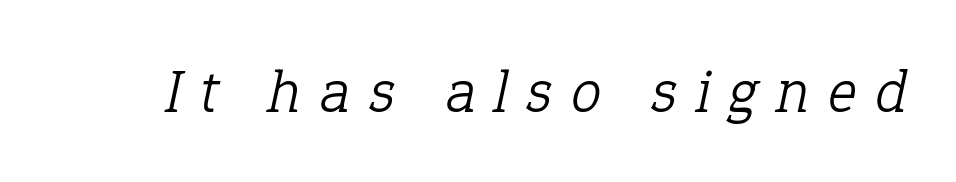
The image shows 61 px light serif type, italic (leaning right); set unusually wide letter spacing (+0.31 em), not underlined; low stroke contrast and a medium x-height.
